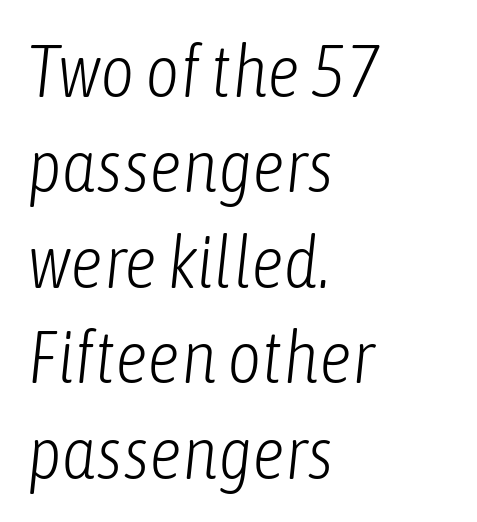
Q: Is the text bold? A: No.
Q: Is the text italic (slanted)? A: Yes, it leans right by about 6 degrees.
Q: Is the text underlined? A: No.
Q: How is the paragraph aligned? A: Left-aligned.
Q: Is the spacing between letters normal or unusually wide? A: Normal.
Q: Is the spacing between lines tight, normal or loose? A: Normal.
Q: Width (condensed, normal, or wide)? A: Condensed.
Q: Stroke contrast? A: Low.
Q: x-height? A: Medium.
Q: Monospaced? A: No.
